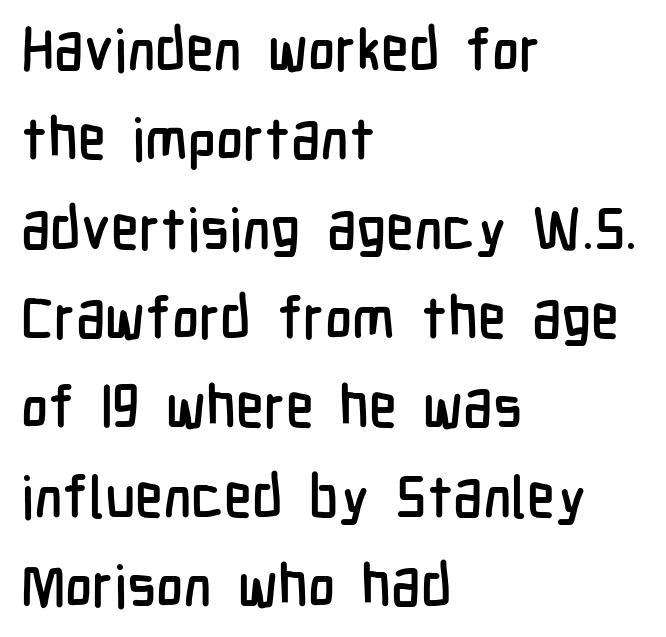
The paragraph shown leans on its left margin. Plain, unruled lines of type. Proportional: the letters do not fall into vertical columns. How are the letters spaced? Ordinarily, with no added tracking. The type sits square on the baseline with zero lean.
